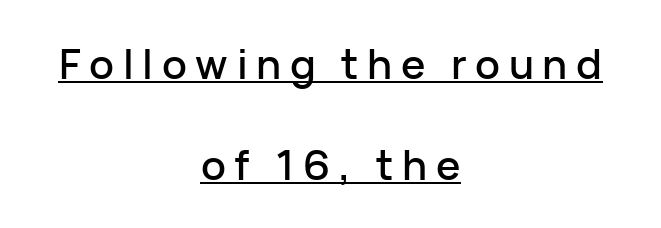
The image shows 41 px sans-serif type, upright; set centered, loose line spacing (2.46x), unusually wide letter spacing (+0.21 em), underlined; low stroke contrast and a medium x-height.
